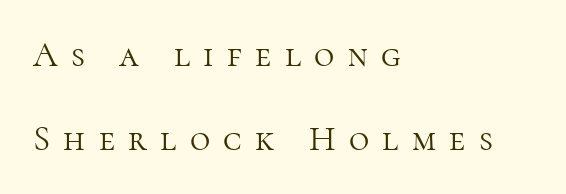
The image shows 35 px light serif type, upright; set left-aligned, loose line spacing (2.4x), unusually wide letter spacing (+0.38 em), not underlined; high stroke contrast and a medium x-height.
